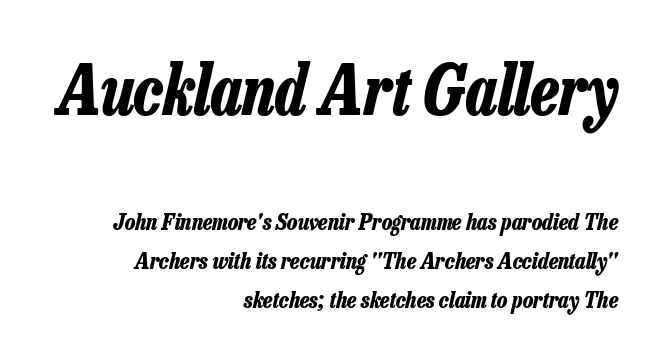
Here the designer chose a conventional face with non-uniform glyph widths. All the whitespace from short lines collects on the left. Character size in the leading block exceeds that of the trailing block. The passage shown is emphatically bold. There is no visible air inserted between adjacent glyphs.
